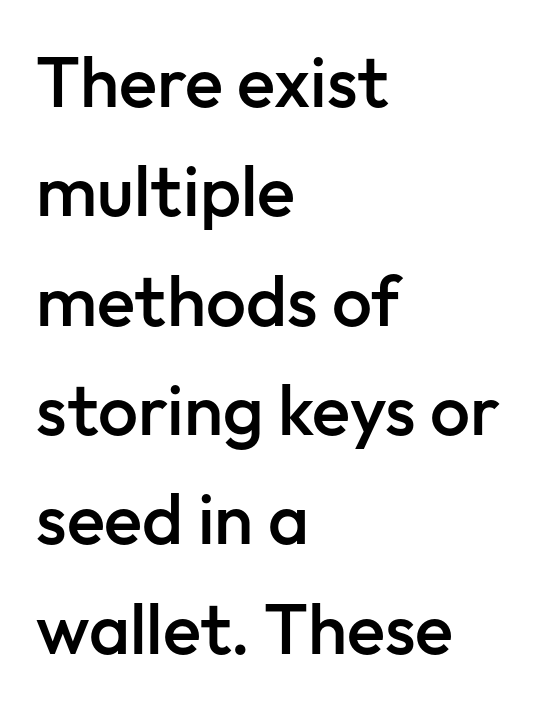
Q: Is the text bold? A: Semi-bold.
Q: Is the text italic (slanted)? A: No, it is upright.
Q: Is the typeface a serif or a sans-serif typeface? A: Sans-serif.
Q: Is the text underlined? A: No.
Q: How is the paragraph aligned? A: Left-aligned.
Q: Is the spacing between letters normal or unusually wide? A: Normal.
Q: Is the spacing between lines tight, normal or loose? A: Normal.
Q: Width (condensed, normal, or wide)? A: Normal.
Q: Stroke contrast? A: Low.
Q: x-height? A: Medium.
Q: Monospaced? A: No.
